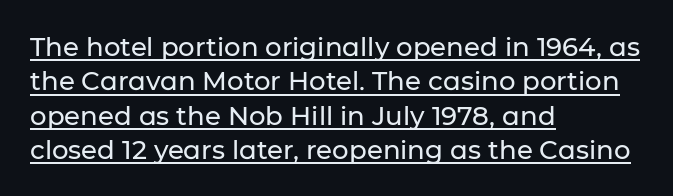
Q: Is the text italic (slanted)? A: No, it is upright.
Q: Is the text underlined? A: Yes.
Q: How is the paragraph aligned? A: Left-aligned.
Q: Is the spacing between letters normal or unusually wide? A: Normal.
Q: Is the spacing between lines tight, normal or loose? A: Normal.
